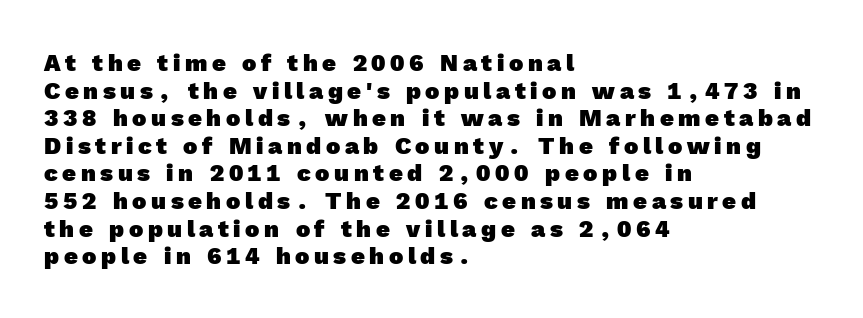
Q: Is the text bold? A: Yes.
Q: Is the text underlined? A: No.
Q: How is the paragraph aligned? A: Left-aligned.
Q: Is the spacing between lines tight, normal or loose? A: Tight.
